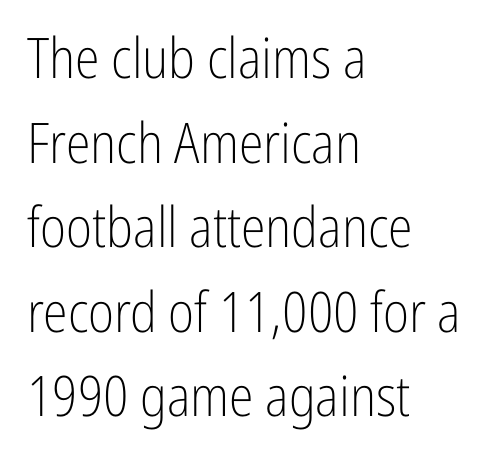
You could not count columns in this text — the font is proportionally spaced. These lines sit exactly where default settings would place them. To sum up the face: it is a sans, with no serifs. It's the straight-up-and-down kind of type.
